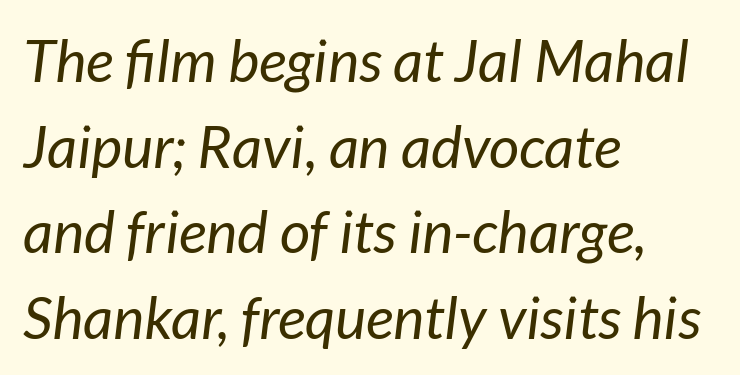
Q: Is the text bold? A: No.
Q: Is the text italic (slanted)? A: Yes, it leans right by about 7 degrees.
Q: Is the text underlined? A: No.
Q: How is the paragraph aligned? A: Left-aligned.
Q: Is the spacing between letters normal or unusually wide? A: Normal.
Q: Is the spacing between lines tight, normal or loose? A: Normal.
Q: Width (condensed, normal, or wide)? A: Normal.
Q: Stroke contrast? A: Low.
Q: x-height? A: Medium.
Q: Monospaced? A: No.
